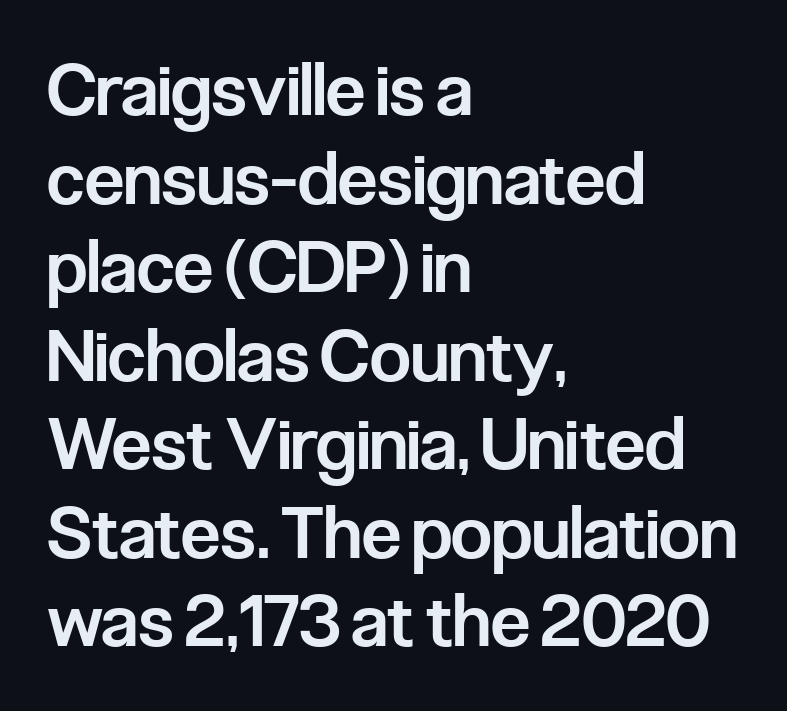
The image shows 72 px semibold, condensed sans-serif type, upright; set left-aligned, line spacing 1.23x, normal letter spacing, not underlined; low stroke contrast and a medium x-height.
